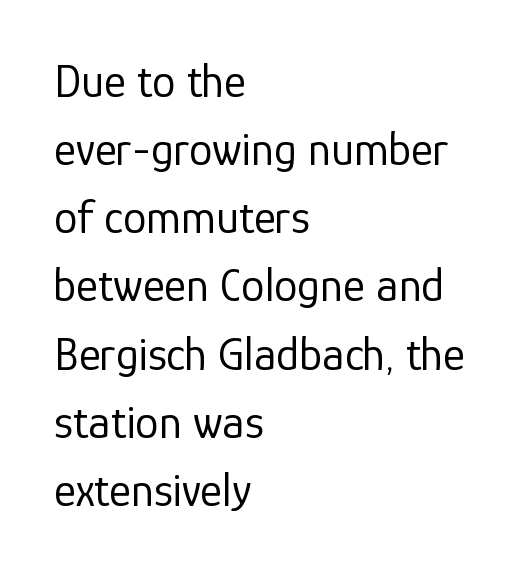
The image shows 47 px regular-weight sans-serif type, upright; set left-aligned, normal line spacing (1.45x), normal letter spacing, not underlined; low stroke contrast and a medium x-height.
